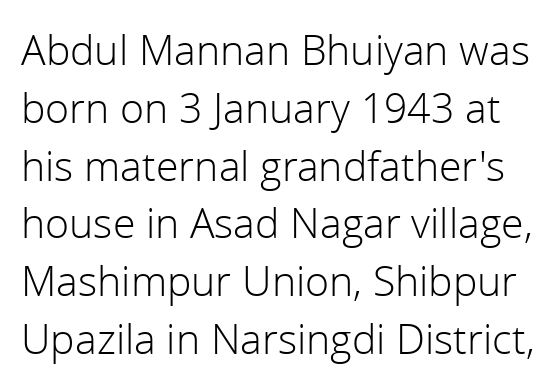
The image shows 41 px light sans-serif type, upright; set normal line spacing (1.41x), normal letter spacing, not underlined; a medium x-height.
